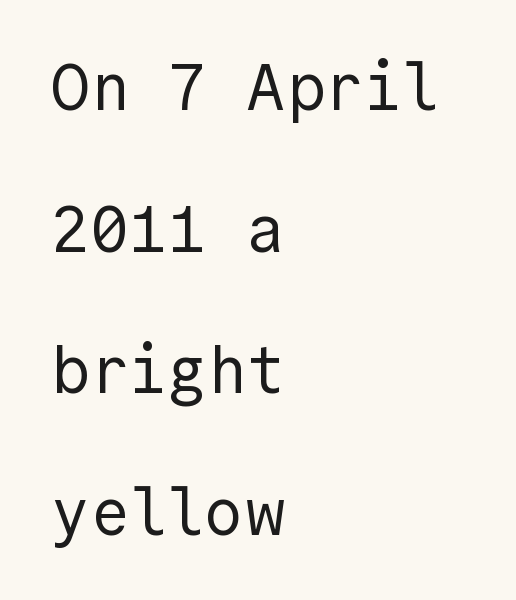
Nope, not italic — everything's standing straight. The line-height multiplier appears high, well above default. Each word holds together tightly as a unit, with standard inter-letter gaps. The letters look calm and open, with moderate or lighter stems. Where is the straight margin? On the left.
